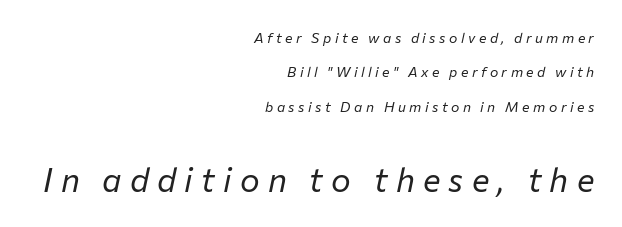
{"italic": "yes", "lean": "right", "slant_degrees": 12, "bold": "no", "weight": "regular", "width": "normal", "stroke_contrast": "low", "x_height": "medium", "monospaced": "no", "underline": "no", "align": "right", "line_spacing": "loose", "line_spacing_ratio": 2.46, "letter_spacing": "wide", "letter_spacing_em": 0.25, "larger_block": "second", "size_ratio": 2.36, "glyph_px": 33}
